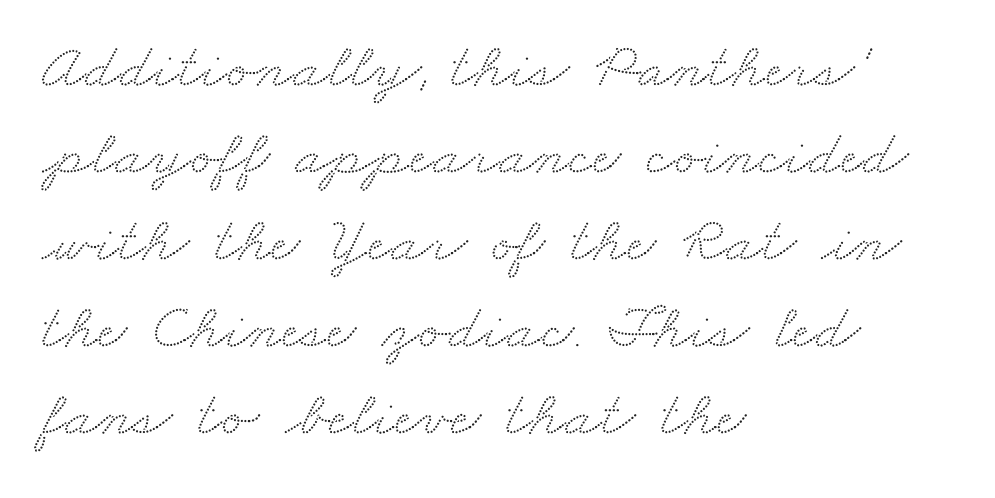
Words float on clear page, feet unadorned. The face used here is rendered with its standard letterfit. The compositor pushed each line to the left boundary. The text was rendered using a seriffed face with decorative stroke endings.
